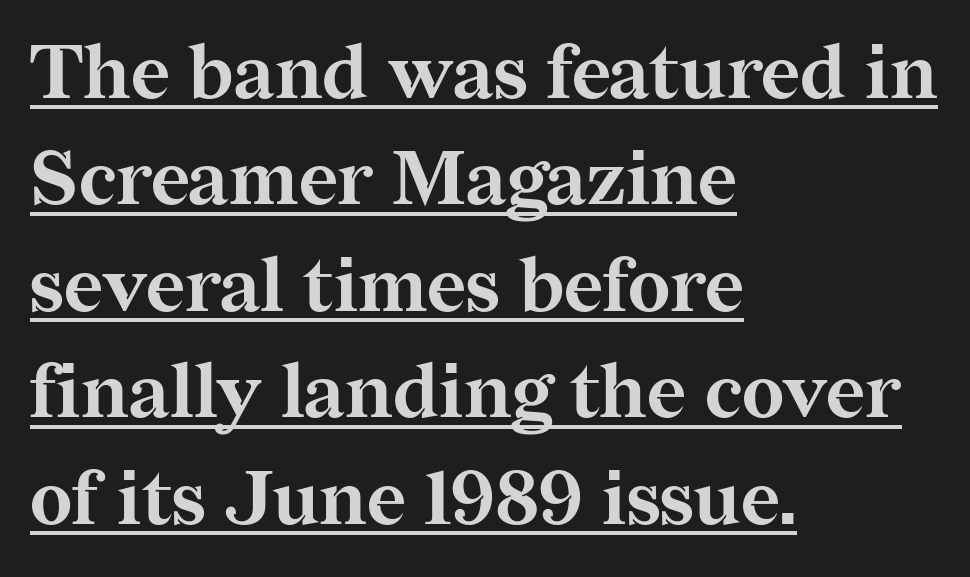
Q: Is the text bold? A: Yes.
Q: Is the text italic (slanted)? A: No, it is upright.
Q: Is the typeface a serif or a sans-serif typeface? A: Serif.
Q: Is the text underlined? A: Yes.
Q: How is the paragraph aligned? A: Left-aligned.
Q: Is the spacing between letters normal or unusually wide? A: Normal.
Q: Is the spacing between lines tight, normal or loose? A: Normal.
Q: Width (condensed, normal, or wide)? A: Normal.
Q: Stroke contrast? A: Medium.
Q: x-height? A: Medium.
Q: Monospaced? A: No.
